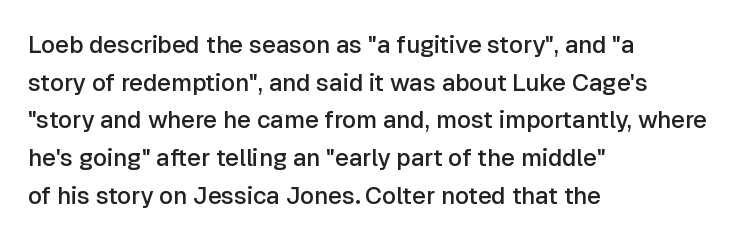
Q: Is the text bold? A: Semi-bold.
Q: Is the text italic (slanted)? A: No, it is upright.
Q: Is the text underlined? A: No.
Q: How is the paragraph aligned? A: Left-aligned.
Q: Is the spacing between letters normal or unusually wide? A: Normal.
Q: Is the spacing between lines tight, normal or loose? A: Normal.
